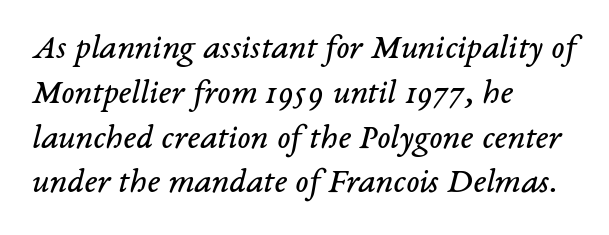
{"serif": "yes", "italic": "yes", "lean": "right", "slant_degrees": 14, "bold": "no", "weight": "regular", "width": "normal", "stroke_contrast": "low", "x_height": "medium", "monospaced": "no", "underline": "no", "align": "left", "line_spacing": "normal", "line_spacing_ratio": 1.28, "letter_spacing": "normal", "letter_spacing_em": 0.0, "glyph_px": 35}
